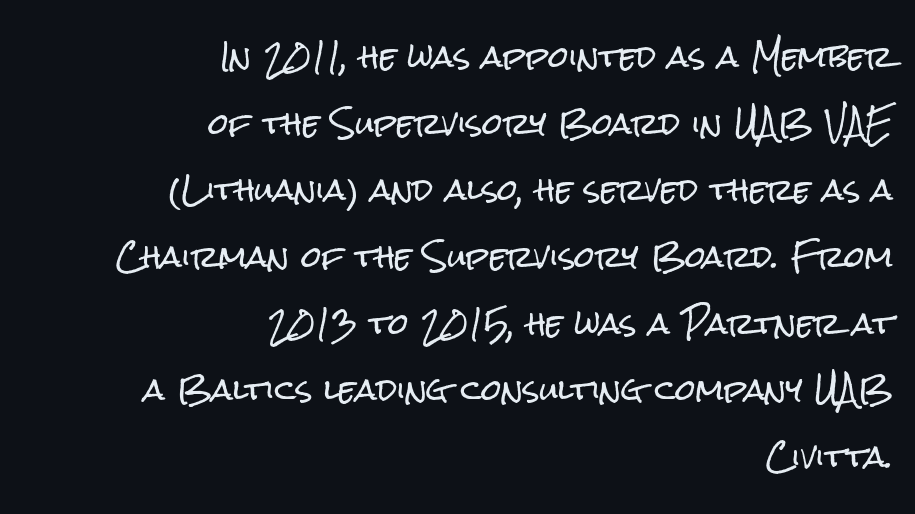
{"serif": "no", "italic": "no", "width": "condensed", "stroke_contrast": "low", "x_height": "medium", "monospaced": "no", "underline": "no", "align": "right", "line_spacing": "loose", "line_spacing_ratio": 2.3, "letter_spacing": "normal", "letter_spacing_em": 0.0, "glyph_px": 29}
